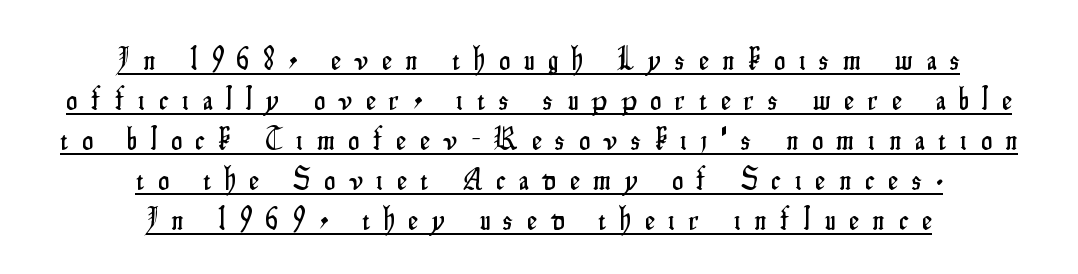
Q: Is the text italic (slanted)? A: No, it is upright.
Q: Is the typeface a serif or a sans-serif typeface? A: Sans-serif.
Q: Is the text underlined? A: Yes.
Q: How is the paragraph aligned? A: Centered.
Q: Is the spacing between letters normal or unusually wide? A: Unusually wide.
Q: Is the spacing between lines tight, normal or loose? A: Normal.
Q: Width (condensed, normal, or wide)? A: Condensed.
Q: Stroke contrast? A: Low.
Q: x-height? A: Small.
Q: Monospaced? A: No.
